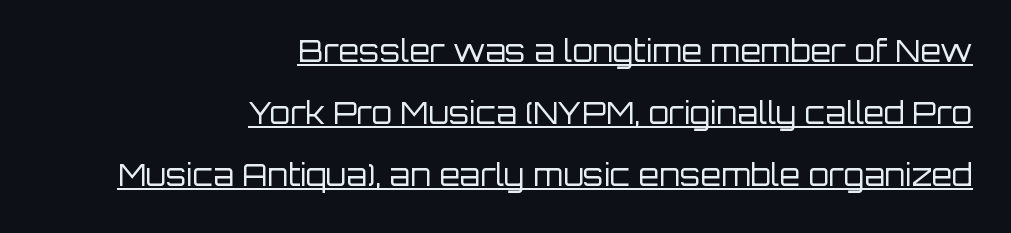
The image shows 30 px regular-weight sans-serif type, upright; set right-aligned, loose line spacing (2.06x), normal letter spacing, underlined; low stroke contrast and a large x-height.
